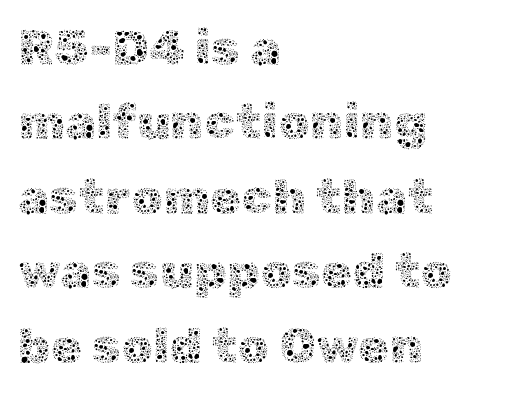
No chunkiness to these letters — they're not bold. Posture: upright roman. The gap between lines stays unmarked. Short and long lines alike share a common starting point at left.
